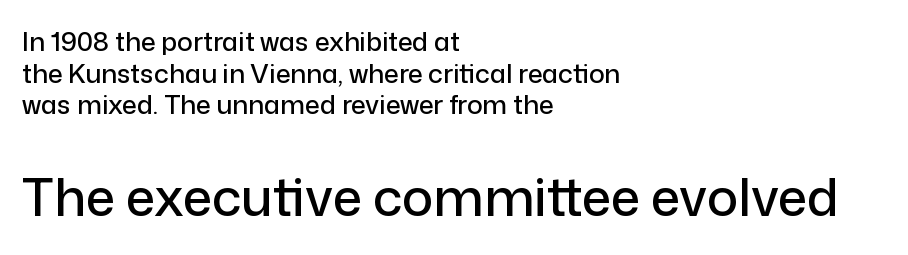
{"serif": "no", "italic": "no", "width": "normal", "stroke_contrast": "low", "x_height": "medium", "monospaced": "no", "underline": "no", "align": "left", "line_spacing_ratio": 1.22, "letter_spacing": "normal", "letter_spacing_em": 0.0, "larger_block": "second", "size_ratio": 2.0, "glyph_px": 52}
